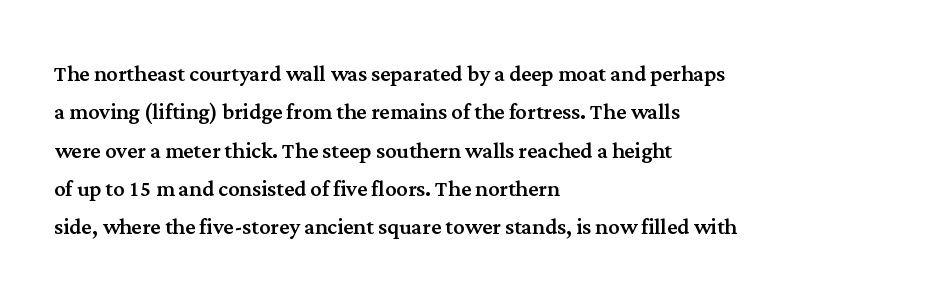
{"serif": "yes", "italic": "no", "width": "normal", "stroke_contrast": "medium", "x_height": "medium", "monospaced": "no", "underline": "no", "align": "left", "line_spacing": "normal", "line_spacing_ratio": 1.37, "letter_spacing": "normal", "letter_spacing_em": 0.0, "glyph_px": 28}
